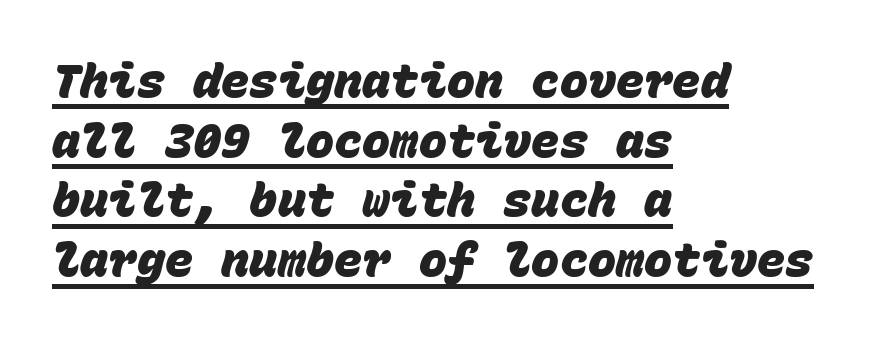
{"serif": "no", "bold": "yes", "weight": "heavy", "width": "normal", "stroke_contrast": "low", "x_height": "large", "monospaced": "yes", "underline": "yes", "align": "left", "line_spacing": "normal", "line_spacing_ratio": 1.27, "letter_spacing": "normal", "letter_spacing_em": 0.0, "glyph_px": 47}
